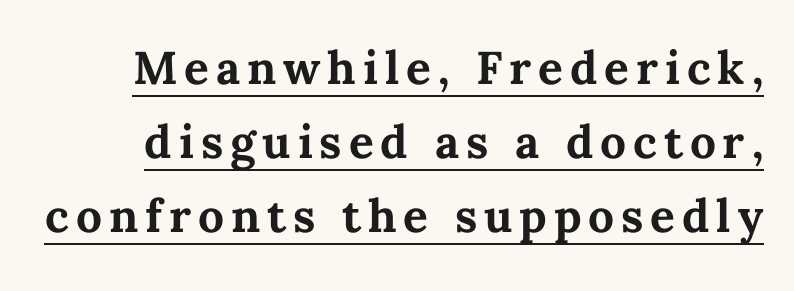
A roman cut, with each character standing at attention. Students, this is bold: see how much ink each stroke carries. Each line of the rendering has a horizontal stroke beneath the glyphs. The passage shown is typed in a proportional face where columns would drift. Regarding leading, the lines here are spaced in the standard way.
